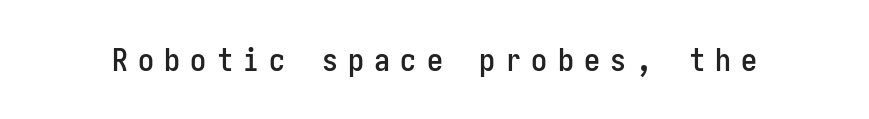
Is this a sans? Yes — the strokes have no serifs. Beneath every word, the page is bare. The tracking reads as deliberately expanded to a designer's eye. Italic? Not at all — the glyphs are vertical.
